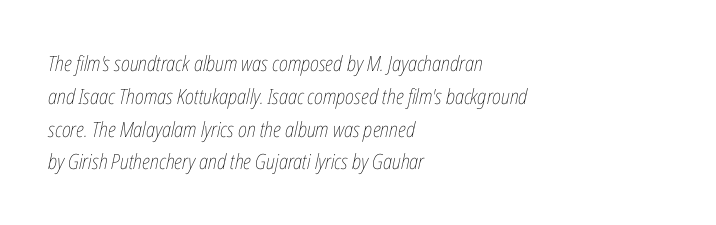
These glyphs show unthickened strokes, regular width or finer. Slant detected: the letters are inclined. Any mark beneath the type? The region is blank. Vertical spacing — default. A student would call this left alignment; a typographer would say flush left, rag right. Here the glyphs are tracked normally, forming tight word shapes.
